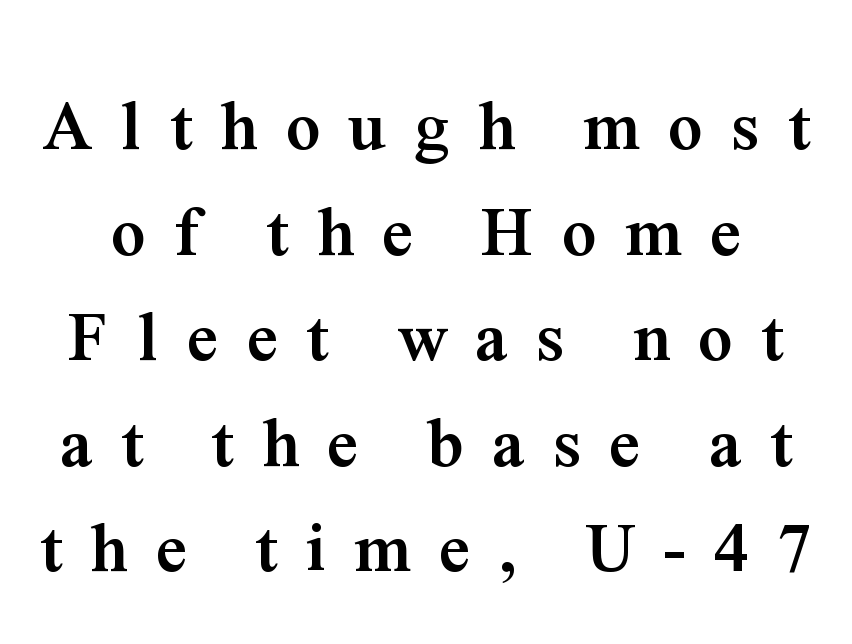
What's the leading like? Ordinary, nothing unusual. Think of a printed novel: that variable character pitch is what you see here. Inter-character spacing is expanded well beyond the font's built-in metrics. Quick note: not italic, upright. Each row of text sits above clean, open space.
